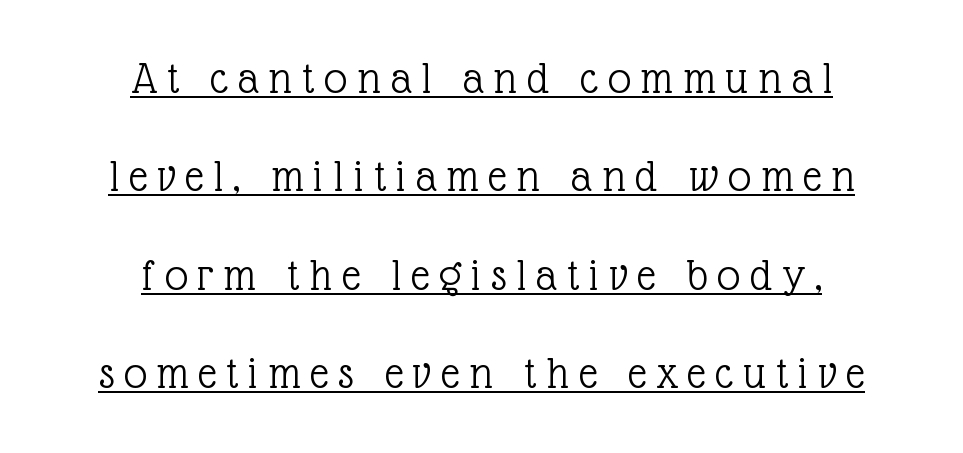
The image shows 46 px light serif type, upright; set centered, loose line spacing (2.14x), unusually wide letter spacing (+0.22 em), underlined; a medium x-height.
